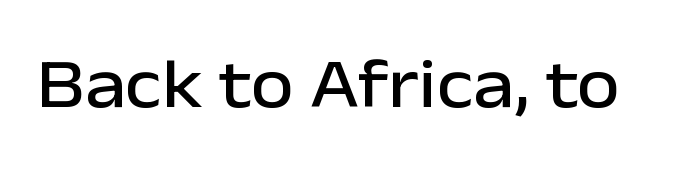
The passage shown is not underscored anywhere. A typesetter would call this proportional, since set widths differ per character. No italicization has been applied; the sample stays upright. The face used here is rendered with its standard letterfit. Classification — sans serif.
